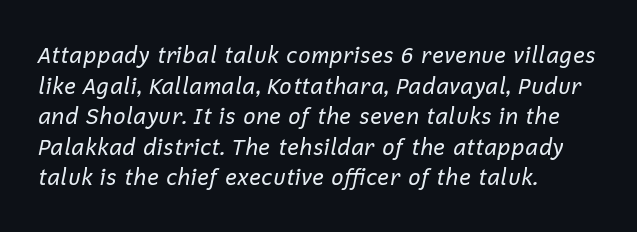
{"italic": "yes", "lean": "right", "slant_degrees": 12, "bold": "no", "underline": "no", "align": "left", "line_spacing": "normal", "line_spacing_ratio": 1.39, "letter_spacing": "normal", "letter_spacing_em": 0.0, "glyph_px": 22}
